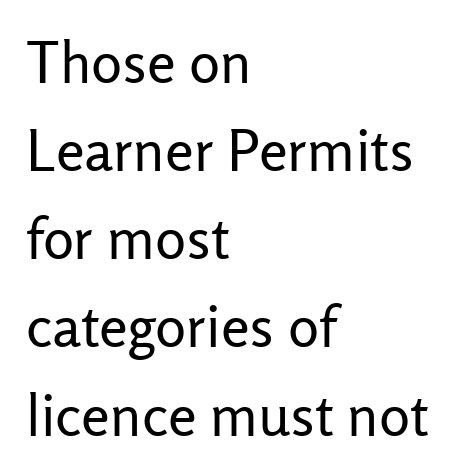
The image shows 58 px regular-weight sans-serif type, upright; set left-aligned, normal line spacing (1.52x), normal letter spacing, not underlined; low stroke contrast and a medium x-height.
